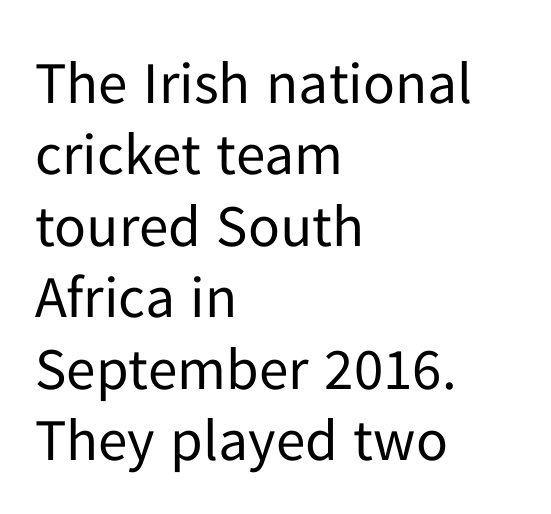
Line starts are locked; line ends wander. Note: no serifs on the glyphs. This sample has the flowing, uneven cadence of proportional lettering. The cut favours lightness, reaching ordinary text weight at its darkest. The font's upright variant was chosen for this text.
